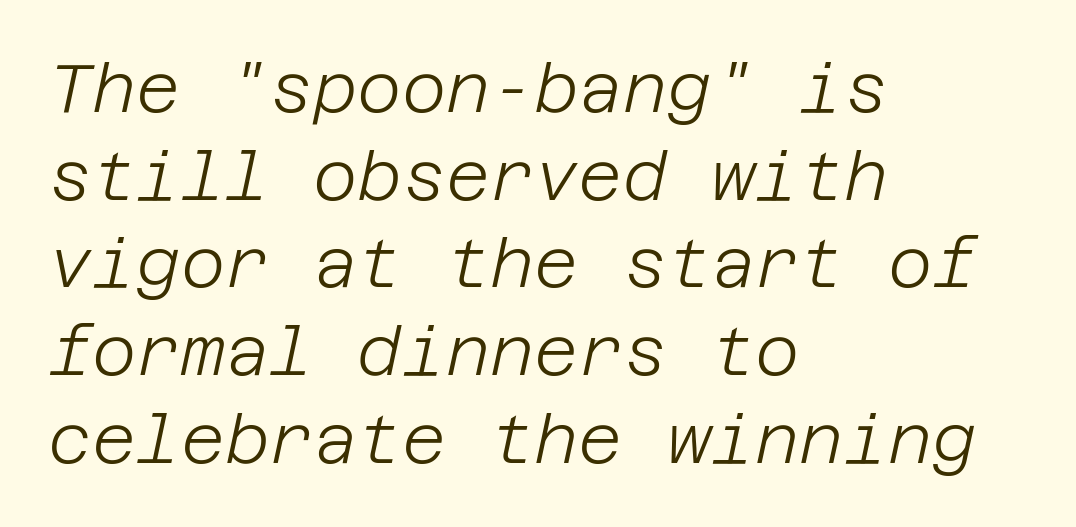
{"italic": "yes", "lean": "right", "slant_degrees": 12, "bold": "no", "weight": "light", "width": "normal", "stroke_contrast": "low", "x_height": "large", "underline": "no", "align": "left", "line_spacing": "normal", "line_spacing_ratio": 1.29, "letter_spacing": "normal", "letter_spacing_em": 0.0, "glyph_px": 68}
